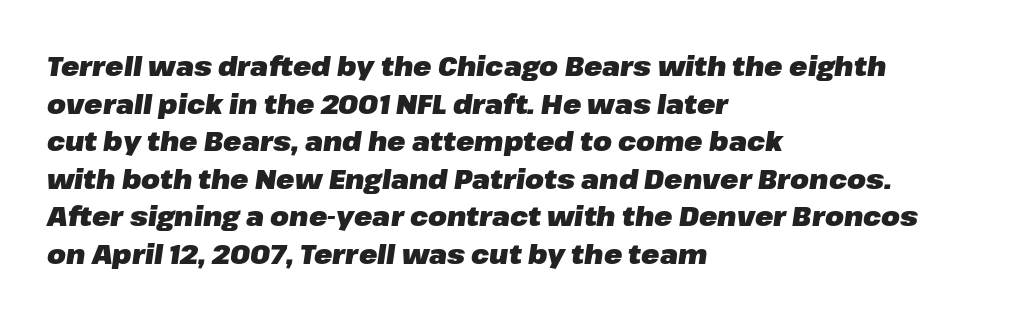
Q: Is the text bold? A: Yes.
Q: Is the text italic (slanted)? A: Yes, it leans right by about 8 degrees.
Q: Is the text underlined? A: No.
Q: How is the paragraph aligned? A: Left-aligned.
Q: Is the spacing between letters normal or unusually wide? A: Normal.
Q: Is the spacing between lines tight, normal or loose? A: Normal.
